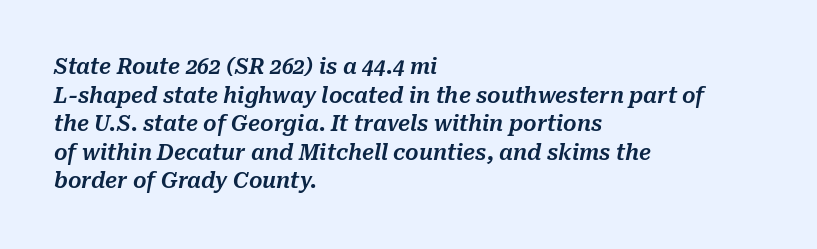
The image shows 21 px text type, italic (leaning right); set left-aligned, normal line spacing (1.36x), normal letter spacing, not underlined.
